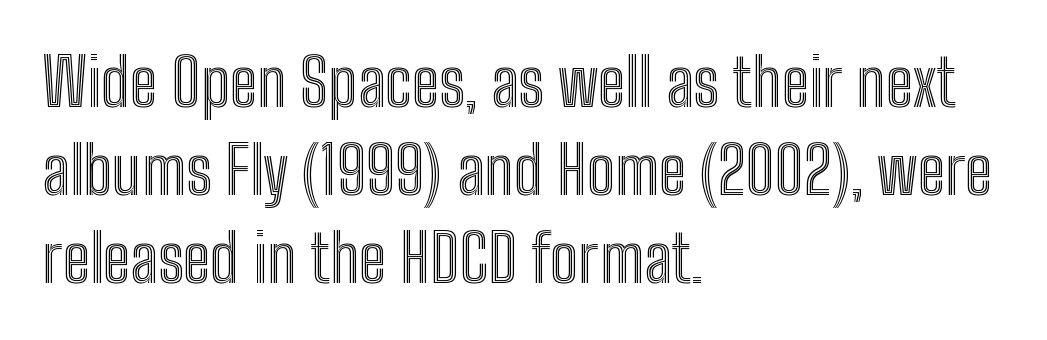
The image shows 66 px condensed type, upright; set left-aligned, normal line spacing (1.33x), normal letter spacing, not underlined; a medium x-height.
